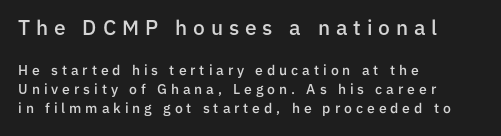
The image shows 21 px text type, upright; set left-aligned, normal line spacing (1.38x), unusually wide letter spacing (+0.28 em), not underlined; the first (top) block is 1.5x larger.
